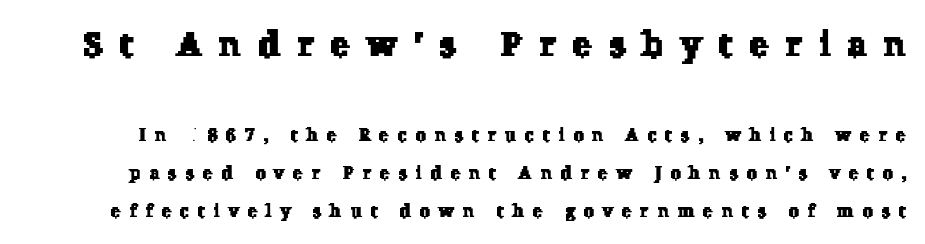
The image shows 35 px serif type; set loose line spacing (2.13x), unusually wide letter spacing (+0.5 em), not underlined; the first (top) block is 1.94x larger; low stroke contrast and a medium x-height.
